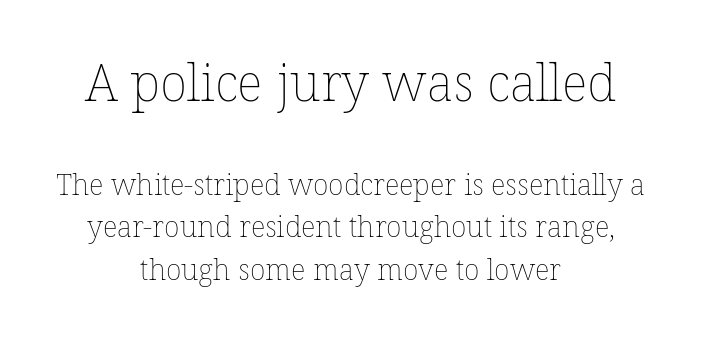
Varying glyph widths throughout — classic text-font behaviour. The glyphs are unaccompanied by any horizontal stroke below them. One glance says typical: line gaps are just what's usual. Which margin do the lines hug? Neither — every line sits in the middle. Size hierarchy here favors the leading block over the trailing one.
